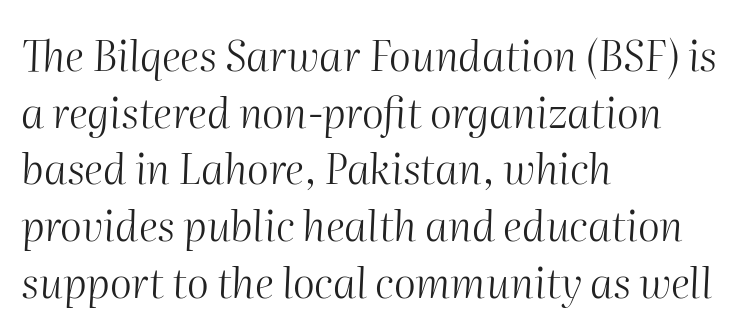
Q: Is the text bold? A: No.
Q: Is the text italic (slanted)? A: Yes, it leans right by about 2 degrees.
Q: Is the text underlined? A: No.
Q: How is the paragraph aligned? A: Left-aligned.
Q: Is the spacing between letters normal or unusually wide? A: Normal.
Q: Is the spacing between lines tight, normal or loose? A: Normal.
Q: Width (condensed, normal, or wide)? A: Normal.
Q: Stroke contrast? A: Medium.
Q: x-height? A: Medium.
Q: Monospaced? A: No.
